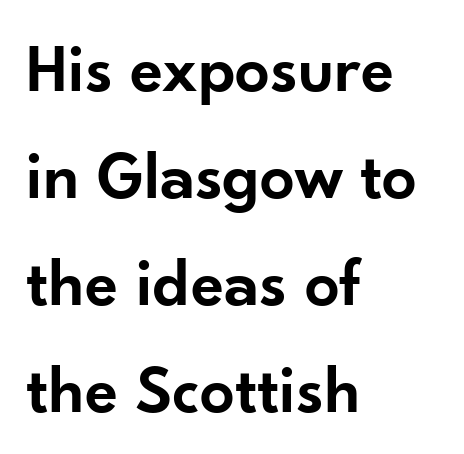
The area under the type is left untouched. Regarding leading, the lines here are spaced in the standard way. Notice the strokes are somewhat thickened but not fully heavy: this is a semibold. This sample is left-justified, so line endings fall wherever the words run out. If you drew a line through each stem, it would be perfectly vertical.
